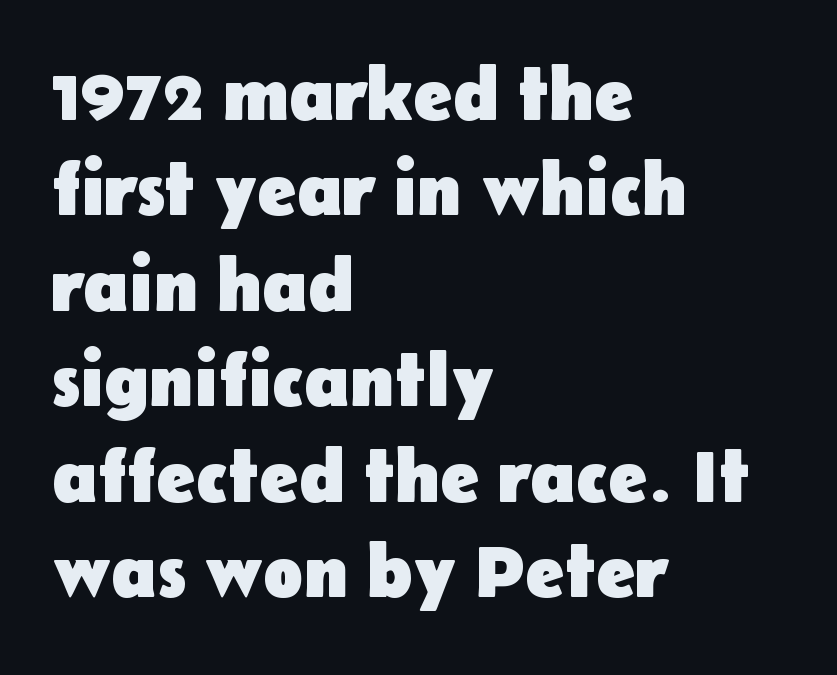
{"serif": "no", "italic": "no", "bold": "yes", "weight": "heavy", "width": "normal", "stroke_contrast": "low", "x_height": "medium", "monospaced": "no", "underline": "no", "align": "left", "line_spacing": "normal", "line_spacing_ratio": 1.29, "letter_spacing": "normal", "letter_spacing_em": 0.0, "glyph_px": 74}
